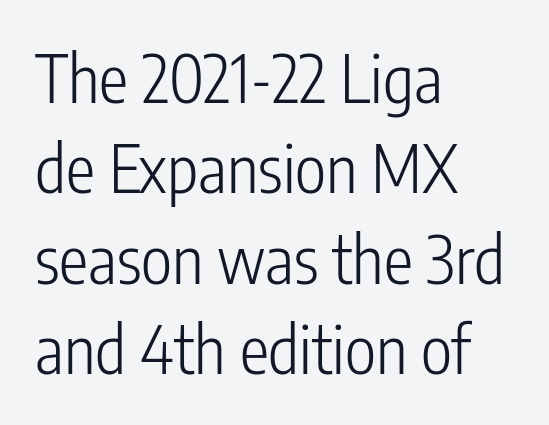
No heavy texture on the line: the type isn't bold. Baseline-to-baseline distance is the conventional proportion of letter height. Horizontally, the lines are justified to the leading edge only. Look at the tracking — it's just the regular setting, nothing added. Do the characters align in a grid? No, the font is proportional.
